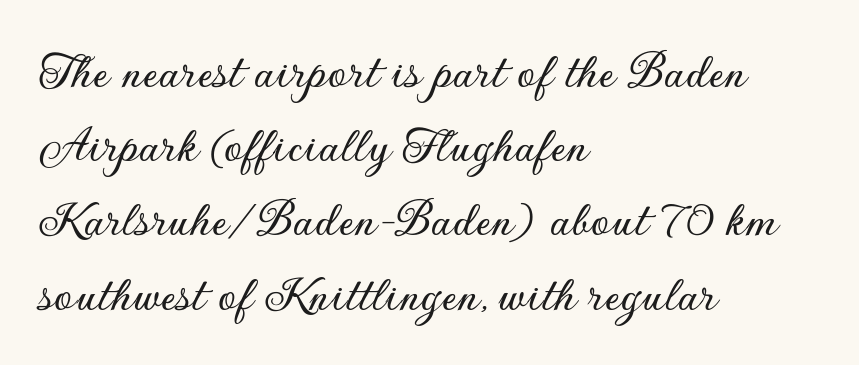
The image shows 53 px sans-serif type; set left-aligned, normal line spacing (1.4x), normal letter spacing, not underlined; low stroke contrast and a small x-height.
